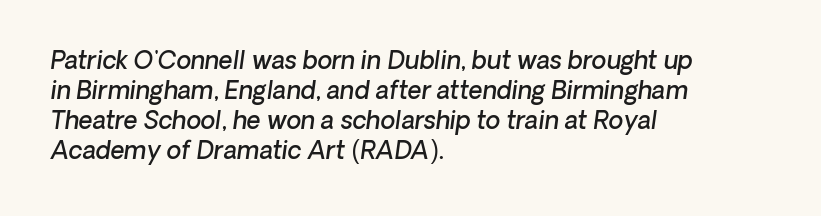
Standard letterfit; no display-style spreading of the glyphs. Any mark beneath the type? The region is blank. Reading down the block, your eye returns to a fixed left position each line. Each new line begins a customary step beneath the previous one. What weight is shown? A semibold, between regular and bold. The rendering applies a slant to the glyphs.
